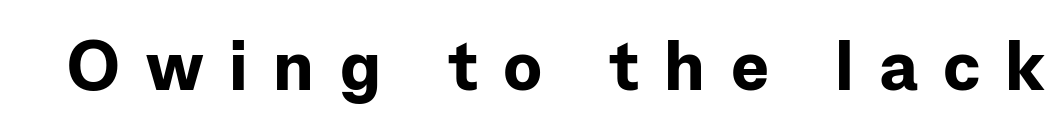
A dark, heavy texture on the line: the type is bold. Does extra space separate the letters? Yes, quite a lot of it. No italicization has been applied; the sample stays upright. A bare baseline throughout the passage. Each letter keeps its own natural width here, so spacing adapts to shape. Classification — sans serif.
